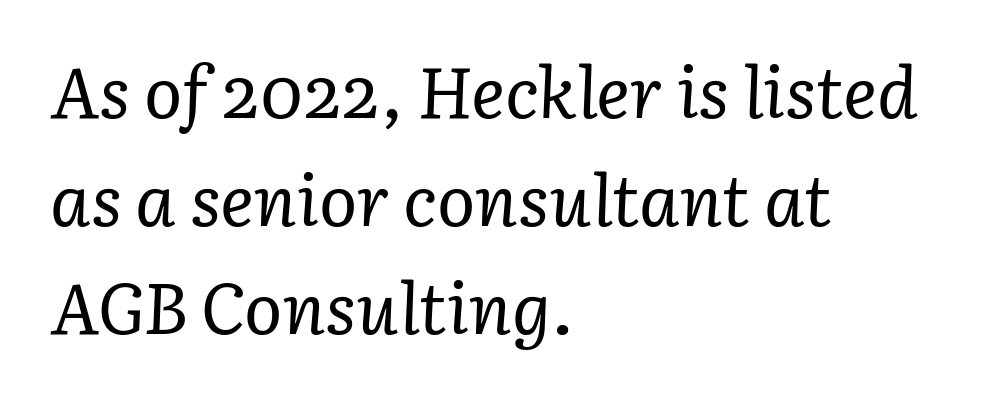
Q: Is the text bold? A: No.
Q: Is the text italic (slanted)? A: Yes, it leans right by about 3 degrees.
Q: Is the typeface a serif or a sans-serif typeface? A: Serif.
Q: Is the text underlined? A: No.
Q: How is the paragraph aligned? A: Left-aligned.
Q: Is the spacing between letters normal or unusually wide? A: Normal.
Q: Is the spacing between lines tight, normal or loose? A: Normal.
Q: Width (condensed, normal, or wide)? A: Normal.
Q: Stroke contrast? A: Low.
Q: x-height? A: Medium.
Q: Monospaced? A: No.
